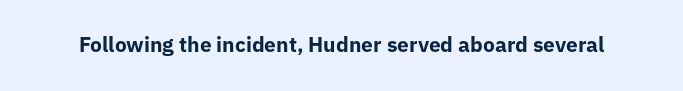
Q: Is the text bold? A: Yes.
Q: Is the text italic (slanted)? A: No, it is upright.
Q: Is the text underlined? A: No.
Q: Is the spacing between letters normal or unusually wide? A: Normal.
